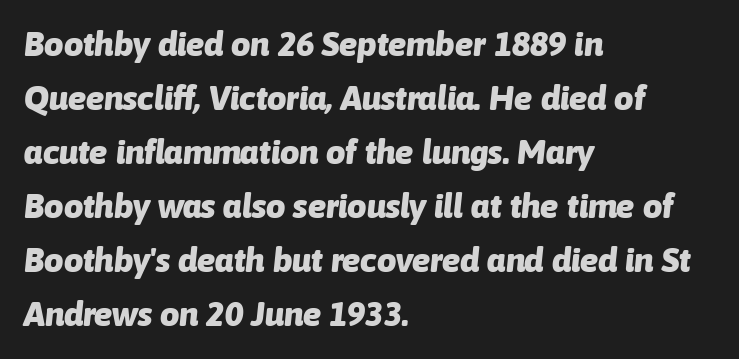
{"italic": "yes", "lean": "right", "slant_degrees": 6, "bold": "yes", "weight": "heavy", "width": "normal", "stroke_contrast": "low", "x_height": "medium", "monospaced": "no", "underline": "no", "align": "left", "line_spacing": "normal", "line_spacing_ratio": 1.59, "letter_spacing": "normal", "letter_spacing_em": 0.0, "glyph_px": 34}
